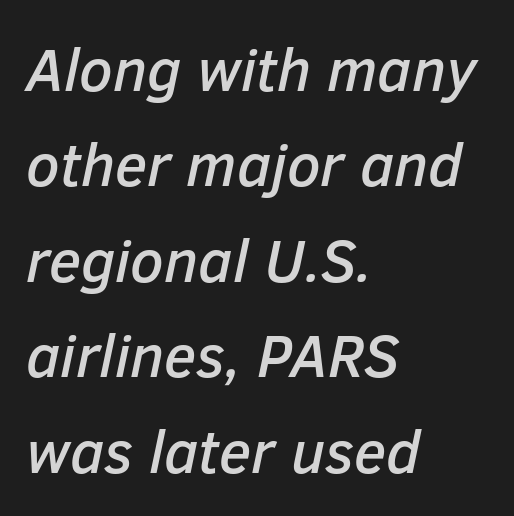
The letters advance in unequal steps, a hallmark of proportional type. Honestly, the row spacing looks completely unremarkable. Underlining? Definitely not there. Which margin do the lines hug? The left one — the right edge is uneven. Tall strokes in this sample are angled rather than plumb. Characters follow at the spacing the type designer built in.
